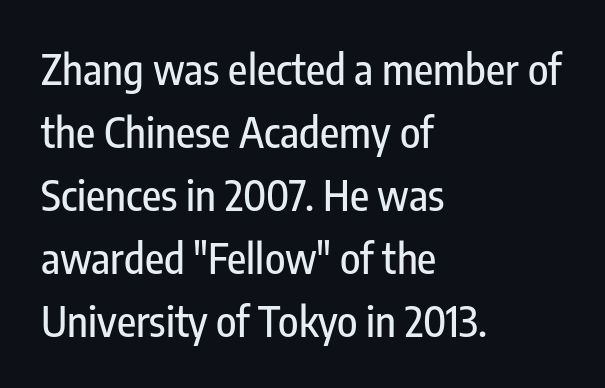
Looks like regular typesetting: each glyph gets only the width it needs. Unmarked baselines from the first word to the last. Where is the straight margin? On the left. Regarding leading, the lines here are spaced in the standard way.
